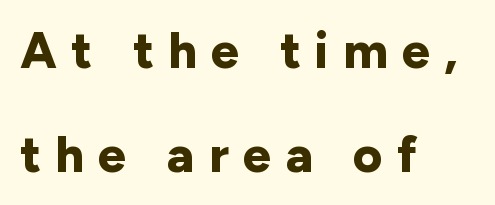
In terms of letterform style, serifs are entirely absent. Quick note: underline off. The designer dialed line spacing up above the default. There is plenty of visible air inserted between adjacent glyphs. The letters stand straight up with perfectly vertical stems.
